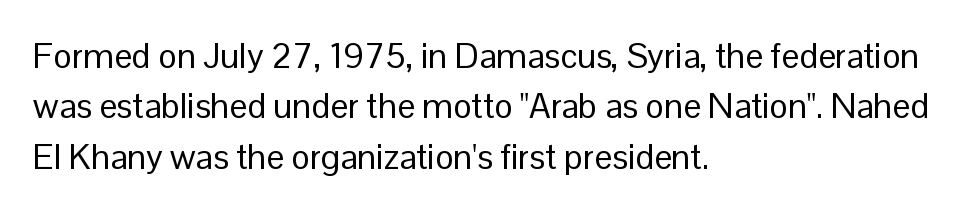
{"serif": "no", "italic": "no", "bold": "no", "weight": "regular", "width": "normal", "stroke_contrast": "low", "x_height": "medium", "monospaced": "no", "underline": "no", "align": "left", "line_spacing": "normal", "line_spacing_ratio": 1.44, "letter_spacing": "normal", "letter_spacing_em": 0.0, "glyph_px": 35}
